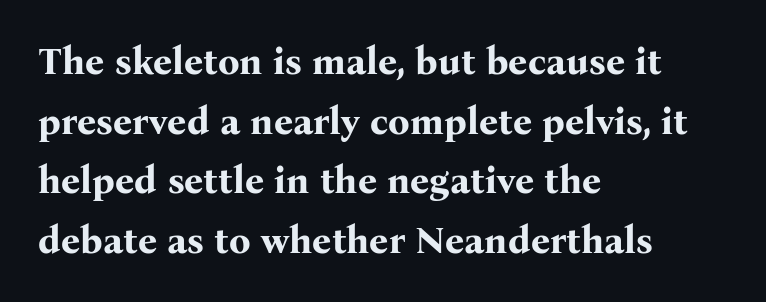
Each new line begins a customary step beneath the previous one. A serif font was chosen for this passage. Where is the straight margin? On the left. Italic: no, the glyphs are upright roman. Inter-character spacing is left at the font's built-in metrics. The baseline area is clear.
